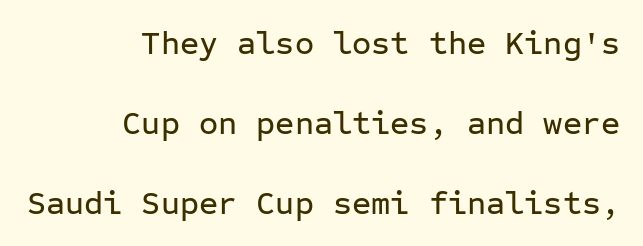
How are the letters spaced? Ordinarily, with no added tracking. A student would call this right alignment; a typographer would say flush right, rag left. The rendering uses typewriter-style spacing with identical character cells. Vertically, the passage feels expansive, rows floating well apart. The axis of the letterforms is exactly vertical.
